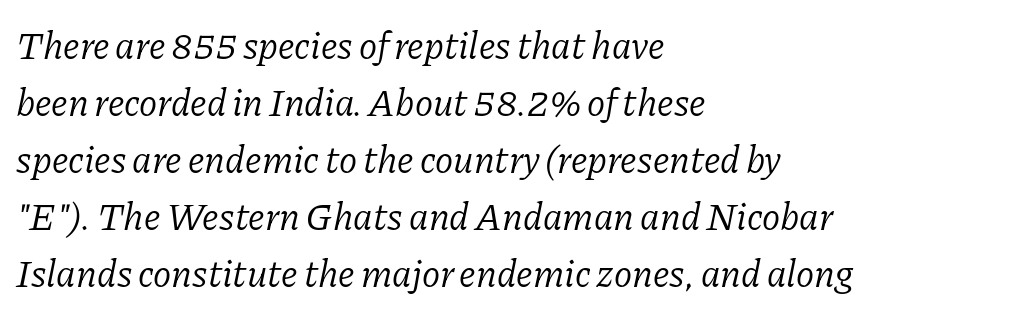
The passage shown is typed in a proportional face where columns would drift. No extra ink here — the face is not bold. In CSS terms this would be text-align: left. Serifs: yes, visible at the terminals of the letterforms. Has an underline been added? It has not. The lettering tilts uniformly, giving the passage an italic look.
